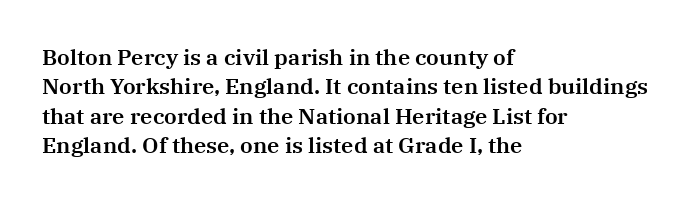
Reading down the block, your eye returns to a fixed left position each line. The type sits square on the baseline with zero lean. The space directly below the letters is spotless. Notice how descenders clear the ascenders below comfortably — that's standard leading. Each word holds together tightly as a unit, with standard inter-letter gaps.
